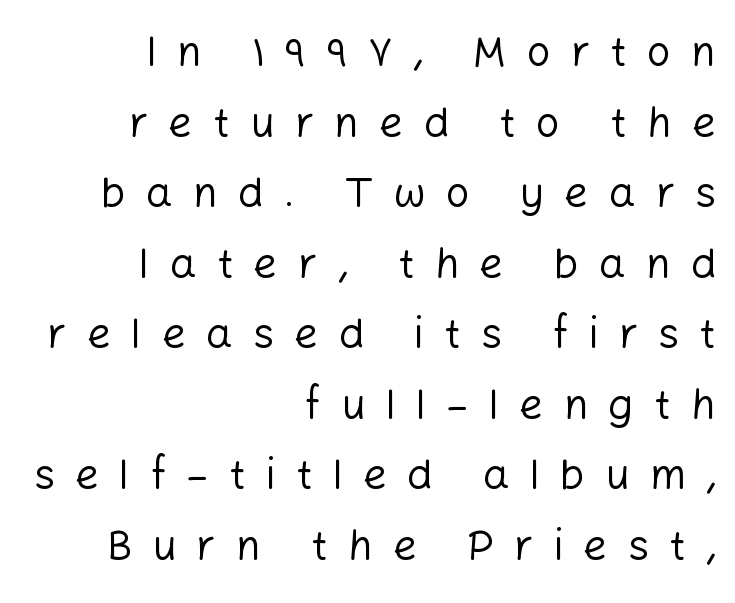
The image shows 42 px regular-weight sans-serif type, upright; set right-aligned, normal line spacing (1.68x), unusually wide letter spacing (+0.48 em), not underlined; low stroke contrast and a medium x-height.
